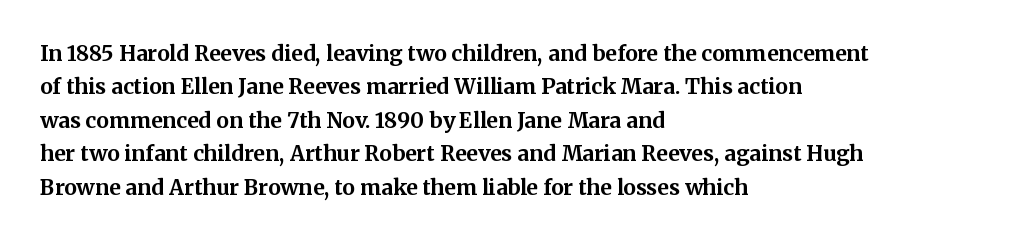
The lines sit at an ordinary, default distance from one another. Bare-footed words on every line. The rendering uses a bold face; every stroke is thick and dark. Posture: upright roman.
